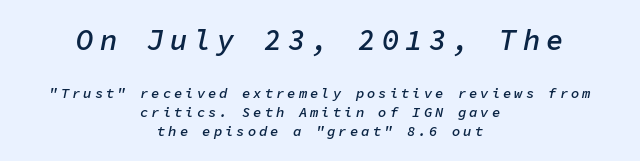
The image shows 29 px semibold type, italic (leaning right), monospaced; set centered, normal line spacing (1.36x), unusually wide letter spacing (+0.21 em), not underlined; the first (top) block is 2.07x larger; low stroke contrast and a medium x-height.
